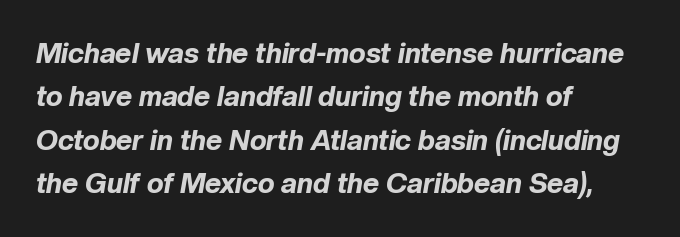
Q: Is the text bold? A: Yes.
Q: Is the text italic (slanted)? A: Yes, it leans right by about 10 degrees.
Q: Is the text underlined? A: No.
Q: How is the paragraph aligned? A: Left-aligned.
Q: Is the spacing between letters normal or unusually wide? A: Normal.
Q: Is the spacing between lines tight, normal or loose? A: Normal.
Q: Width (condensed, normal, or wide)? A: Normal.
Q: Stroke contrast? A: Low.
Q: x-height? A: Medium.
Q: Monospaced? A: No.
